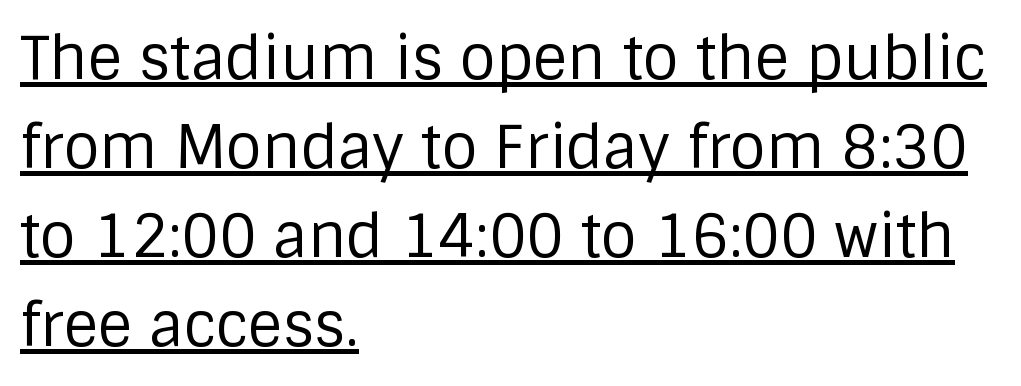
The image shows 59 px regular-weight sans-serif type, upright; set left-aligned, normal line spacing (1.51x), normal letter spacing, underlined; low stroke contrast and a large x-height.
